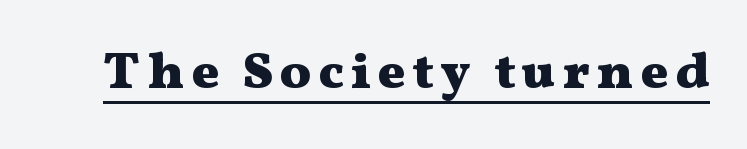
The image shows 52 px heavy, wide serif type, upright; set underlined; medium stroke contrast and a medium x-height.
